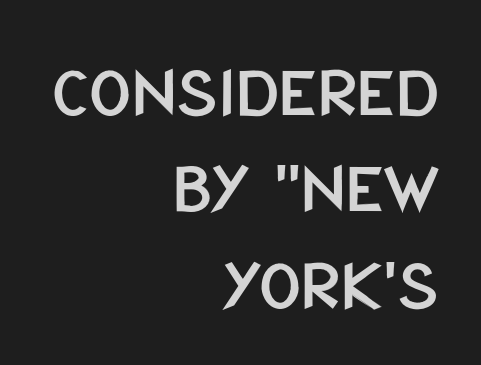
{"serif": "no", "italic": "no", "width": "condensed", "stroke_contrast": "low", "x_height": "large", "monospaced": "no", "underline": "no", "align": "right", "line_spacing": "normal", "line_spacing_ratio": 1.32, "letter_spacing": "normal", "letter_spacing_em": 0.0, "glyph_px": 73}
